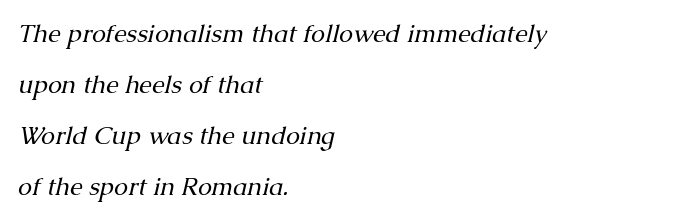
The image shows 25 px text type, italic (leaning right); set left-aligned, loose line spacing (2.04x), normal letter spacing, not underlined.
